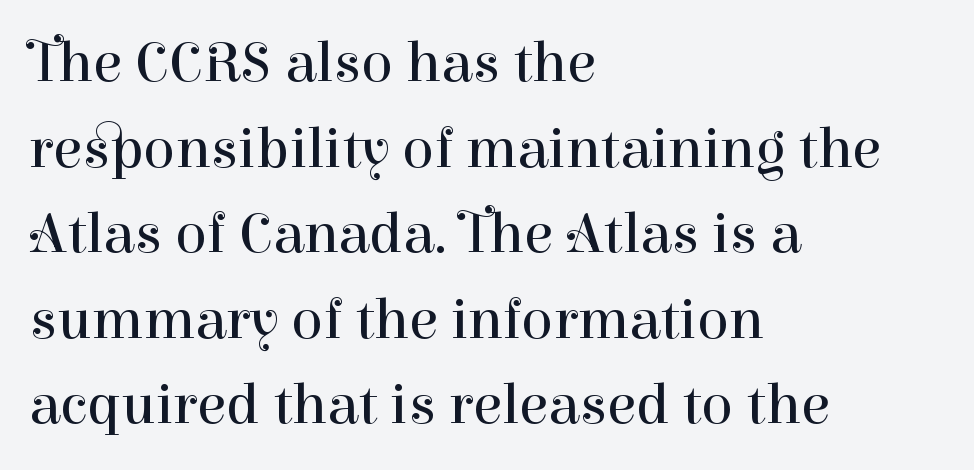
Line beginnings align vertically; line endings do not. Do the characters align in a grid? No, the font is proportional. The space directly below the letters is spotless. Baseline-to-baseline distance is the conventional proportion of letter height. Are there feet on the stems? There are — it's a serif. Posture: straight, roman, zero tilt.
